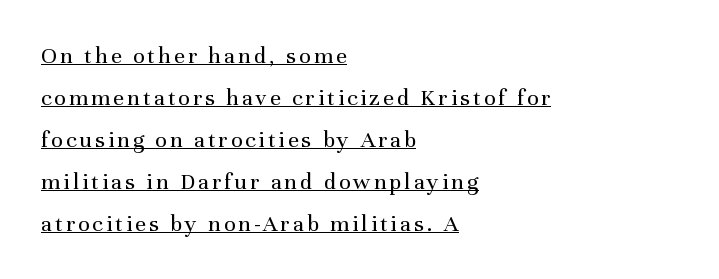
{"italic": "no", "bold": "no", "underline": "yes", "align": "left", "line_spacing_ratio": 1.75, "glyph_px": 24}
